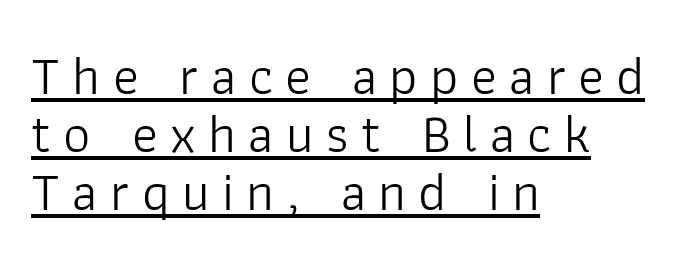
{"serif": "no", "italic": "no", "bold": "no", "weight": "light", "width": "normal", "stroke_contrast": "low", "x_height": "medium", "monospaced": "no", "underline": "yes", "align": "left", "line_spacing": "tight", "line_spacing_ratio": 1.07, "letter_spacing": "wide", "letter_spacing_em": 0.23, "glyph_px": 54}
